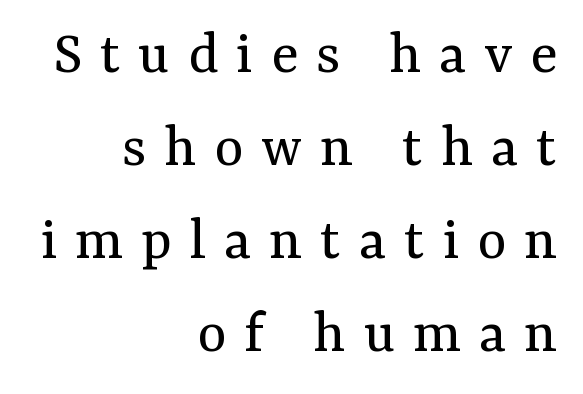
{"serif": "yes", "italic": "no", "bold": "no", "weight": "regular", "width": "normal", "stroke_contrast": "medium", "x_height": "medium", "monospaced": "no", "underline": "no", "align": "right", "line_spacing": "normal", "line_spacing_ratio": 1.5, "letter_spacing": "wide", "letter_spacing_em": 0.29, "glyph_px": 62}
